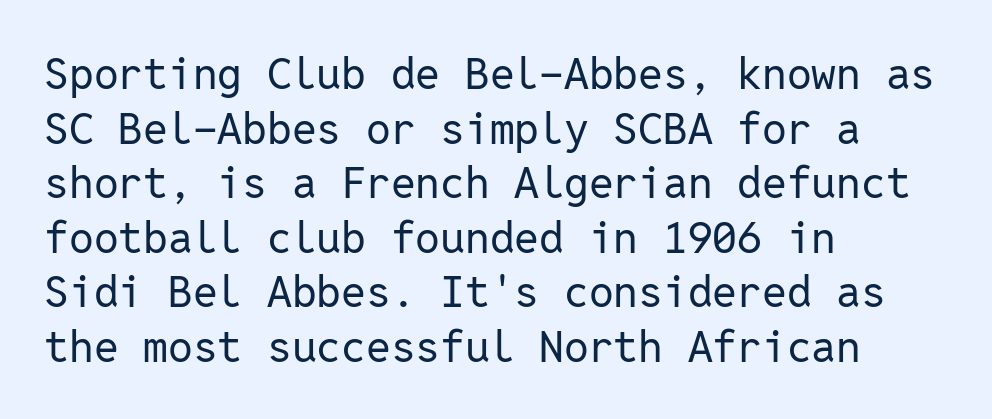
The gaps between neighbouring characters are ordinary and unremarkable. Layout note: lines flush left. The type family on display is of the sans-serif kind. Monospaced: the letters line up in strict vertical columns. Any mark beneath the type? The region is blank. Italic? Not at all — the glyphs are vertical.
